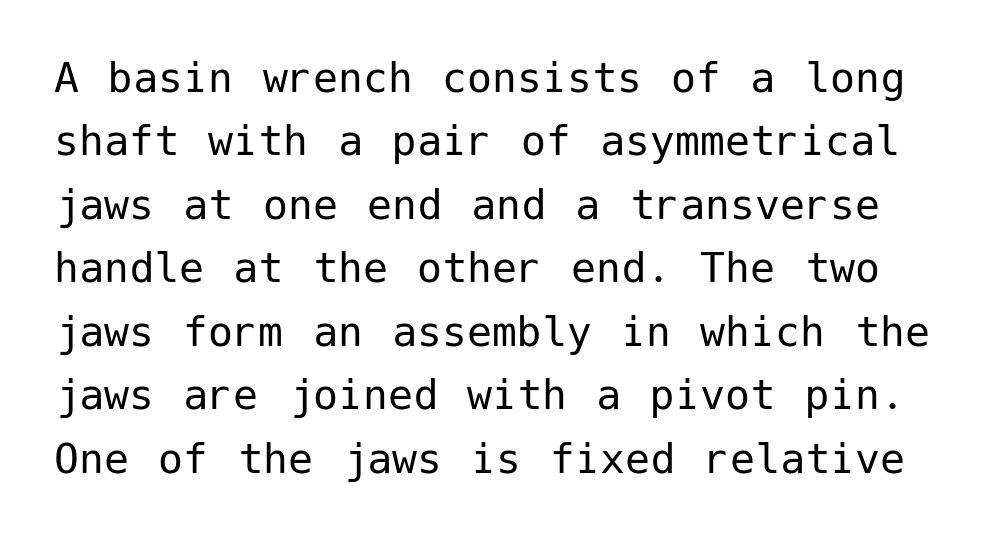
The image shows 50 px regular-weight sans-serif type, upright; set normal line spacing (1.27x), normal letter spacing, not underlined; low stroke contrast and a medium x-height.
